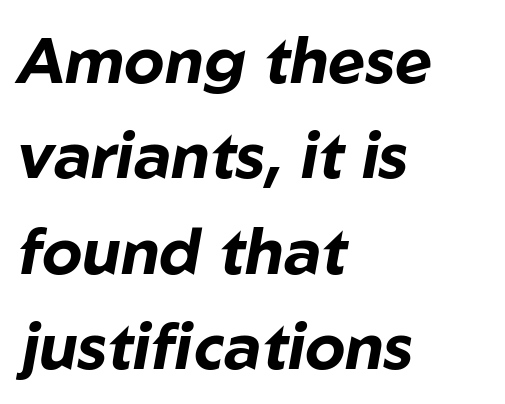
The image shows 64 px bold type, italic (leaning right); set left-aligned, normal line spacing (1.49x), normal letter spacing, not underlined; low stroke contrast and a medium x-height.
